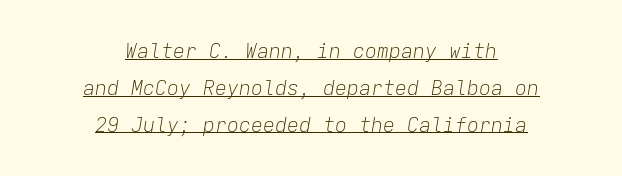
Observe the ordinary spacing: letters are neighbours, not strangers. Neither beginnings nor endings align; midpoints do. The weight would be labelled regular, book, light, or lighter still. If you drew a line through each stem, it would be angled.
